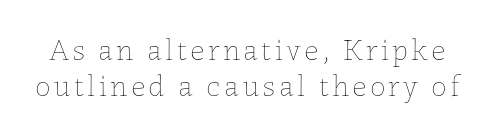
Q: Is the text bold? A: No.
Q: Is the text italic (slanted)? A: No, it is upright.
Q: Is the text underlined? A: No.
Q: Width (condensed, normal, or wide)? A: Normal.
Q: Stroke contrast? A: Low.
Q: x-height? A: Medium.
Q: Monospaced? A: No.
